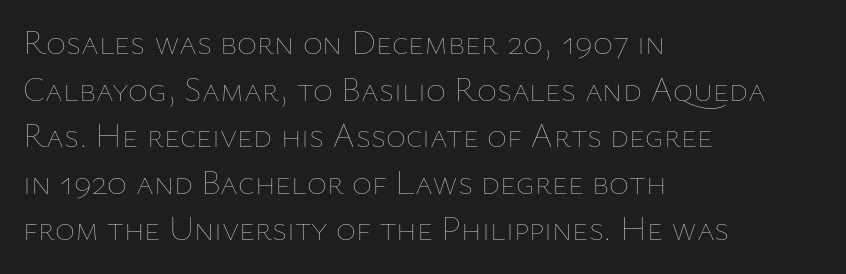
{"italic": "no", "bold": "no", "weight": "thin", "width": "normal", "stroke_contrast": "low", "x_height": "medium", "monospaced": "no", "underline": "no", "align": "left", "line_spacing": "normal", "line_spacing_ratio": 1.37, "letter_spacing": "normal", "letter_spacing_em": 0.0, "glyph_px": 34}
